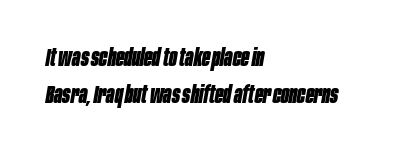
Q: Is the text bold? A: Yes.
Q: Is the text italic (slanted)? A: Yes, it leans right by about 10 degrees.
Q: Is the text underlined? A: No.
Q: How is the paragraph aligned? A: Left-aligned.
Q: Is the spacing between letters normal or unusually wide? A: Normal.
Q: Is the spacing between lines tight, normal or loose? A: Normal.
